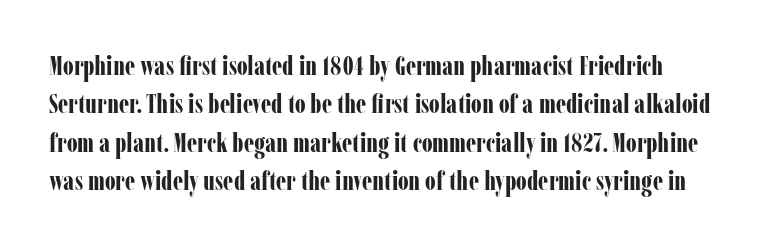
{"italic": "no", "bold": "yes", "underline": "no", "line_spacing": "normal", "line_spacing_ratio": 1.42, "letter_spacing": "normal", "letter_spacing_em": 0.0, "glyph_px": 27}
